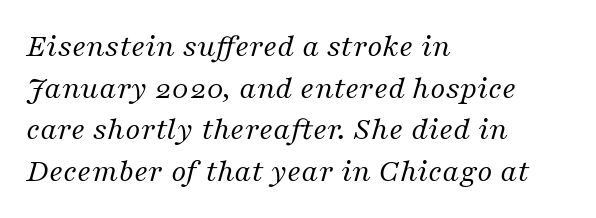
The image shows 33 px regular-weight serif type, italic (leaning right); set left-aligned, normal line spacing (1.26x), normal letter spacing, not underlined; medium stroke contrast and a medium x-height.
